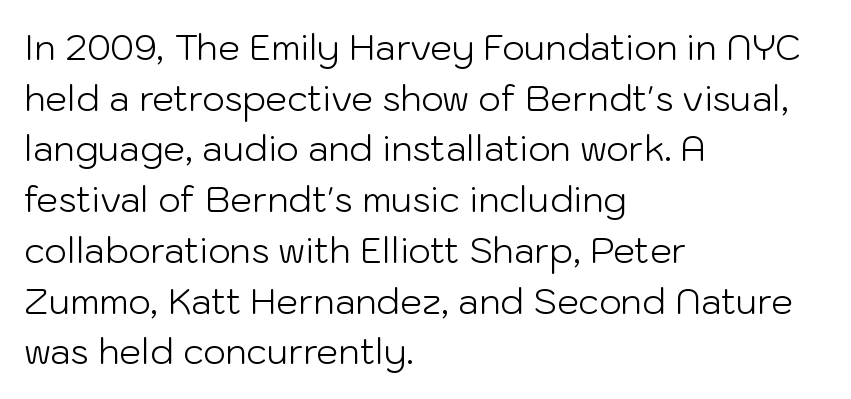
{"serif": "no", "italic": "no", "bold": "no", "weight": "light", "width": "normal", "stroke_contrast": "low", "x_height": "medium", "monospaced": "no", "underline": "no", "align": "left", "line_spacing": "normal", "line_spacing_ratio": 1.45, "letter_spacing": "normal", "letter_spacing_em": 0.0, "glyph_px": 35}
